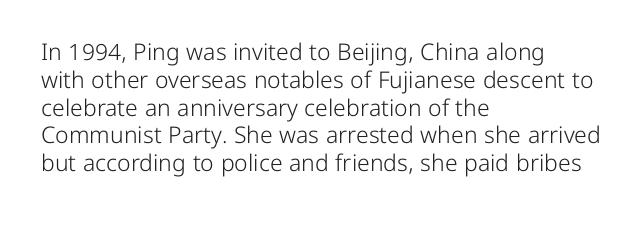
Q: Is the text bold? A: No.
Q: Is the text italic (slanted)? A: No, it is upright.
Q: Is the text underlined? A: No.
Q: How is the paragraph aligned? A: Left-aligned.
Q: Is the spacing between letters normal or unusually wide? A: Normal.
